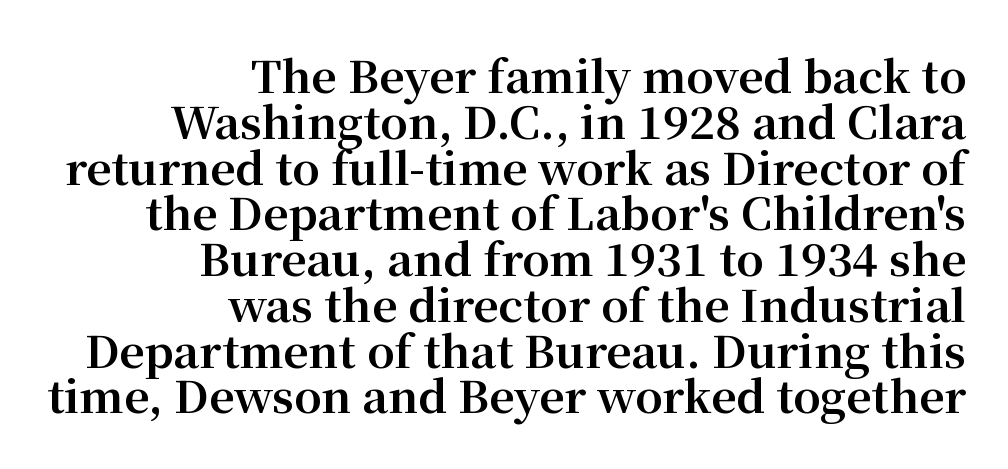
The image shows 44 px bold serif type, upright; set right-aligned, tight line spacing (1.04x), normal letter spacing, not underlined; medium stroke contrast and a medium x-height.
